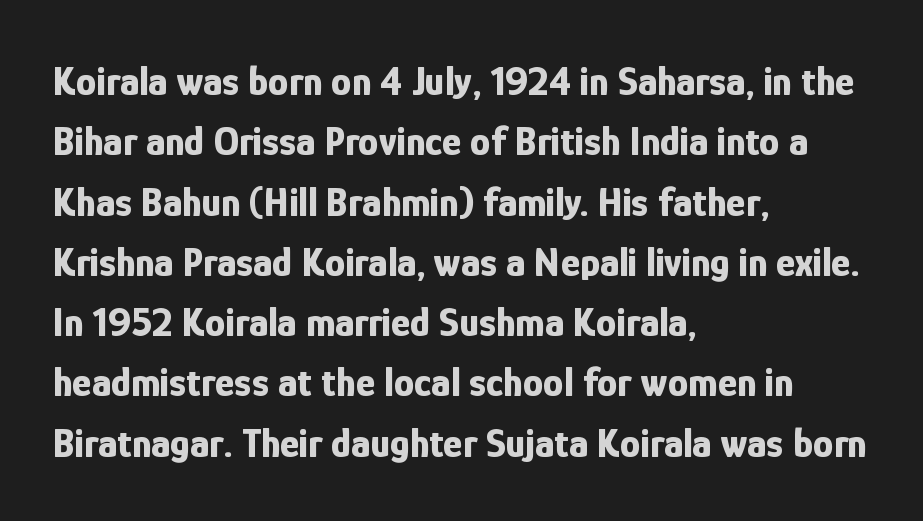
The image shows 41 px bold, condensed sans-serif type, upright; set left-aligned, normal line spacing (1.47x), normal letter spacing, not underlined; low stroke contrast and a medium x-height.
